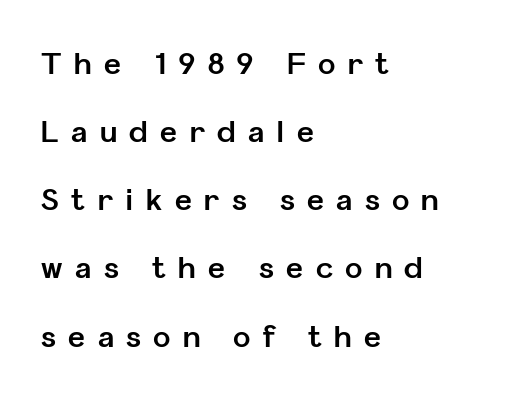
Typesetter's note: full bold, strokes at maximum text heaviness. Spacing verdict: proportional, widths tailored to each character. Leading: increased. In terms of letterform style, serifs are entirely absent. The line texture is sparse and dotted thanks to wide tracking. Italic? Not at all — the glyphs are vertical.
